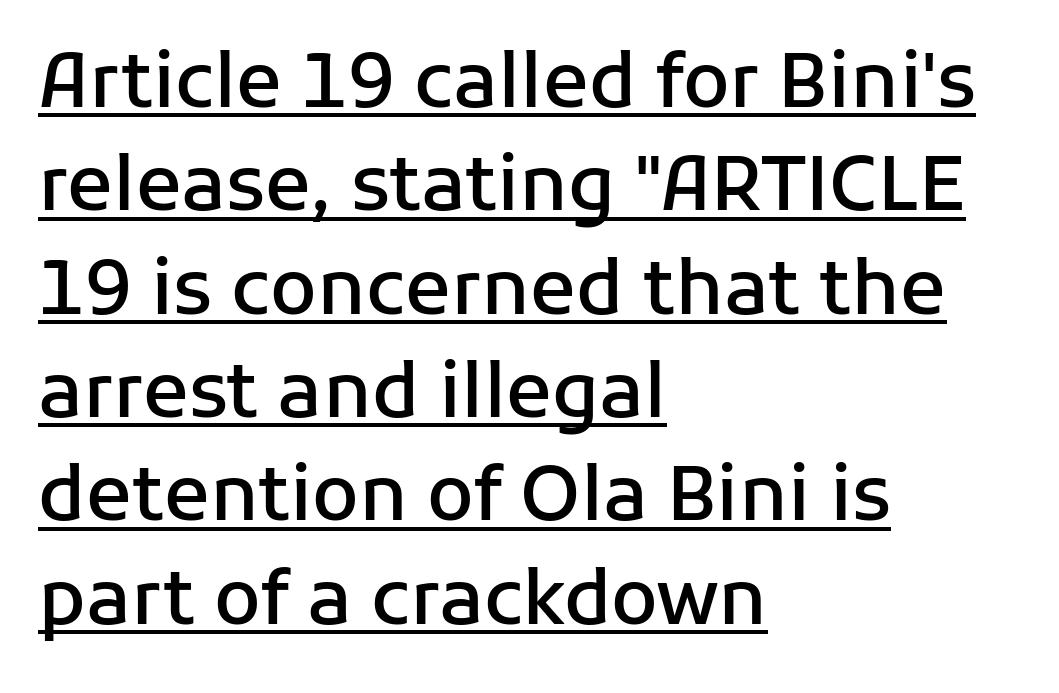
Ordinary non-slanted type is in use. Bold? Not quite — semibold, heavier than regular but stopping short. Visually the block forms a straight wall on the left and a jagged coastline on the right. Stroke terminals: plain, sans-serif. Nobody touched the tracking dial on this one.
